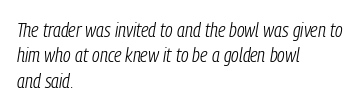
{"italic": "yes", "lean": "right", "slant_degrees": 9, "bold": "no", "underline": "no", "align": "left", "line_spacing": "normal", "line_spacing_ratio": 1.27, "letter_spacing": "normal", "letter_spacing_em": 0.0, "glyph_px": 20}
